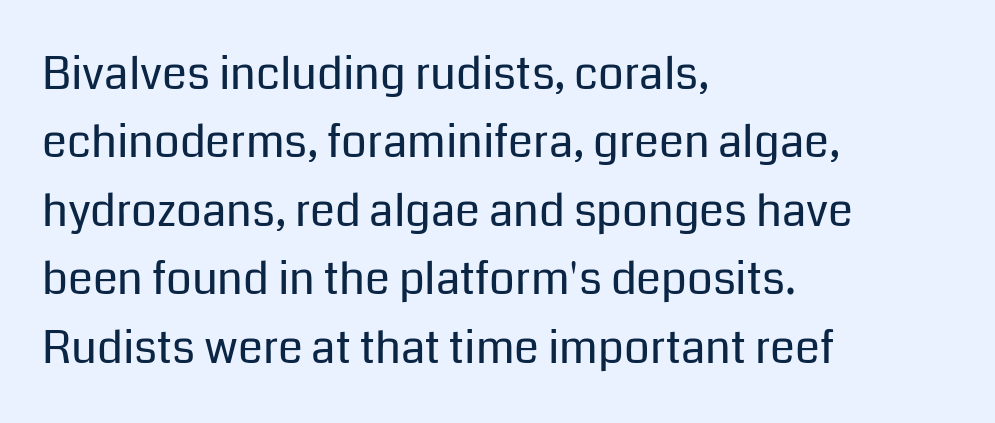
A typesetter would call this proportional, since set widths differ per character. Honestly, there is no underline to notice here at all. Note: no serifs on the glyphs. This rendering uses left alignment, leaving the right contour irregular. The letters stand upright; this is a roman face.
